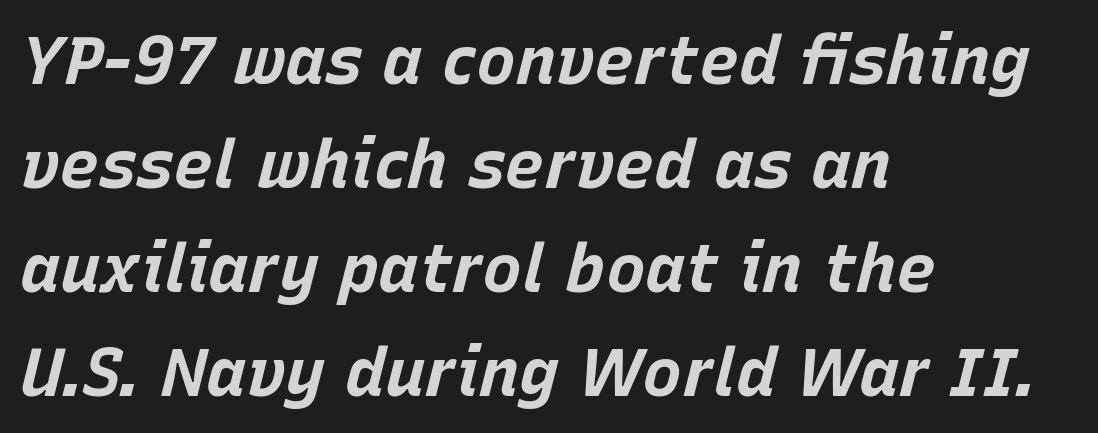
{"italic": "yes", "lean": "right", "slant_degrees": 15, "bold": "yes", "weight": "bold", "width": "normal", "stroke_contrast": "low", "x_height": "large", "monospaced": "no", "underline": "no", "align": "left", "line_spacing": "normal", "line_spacing_ratio": 1.55, "letter_spacing": "normal", "letter_spacing_em": 0.0, "glyph_px": 67}
